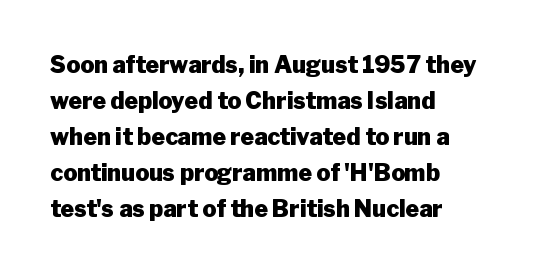
{"italic": "no", "bold": "yes", "underline": "no", "align": "left", "line_spacing": "normal", "line_spacing_ratio": 1.56, "letter_spacing": "normal", "letter_spacing_em": 0.0, "glyph_px": 23}
